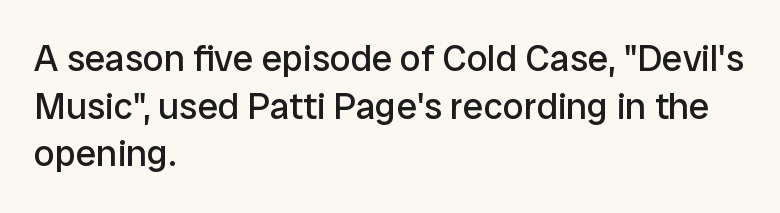
{"serif": "no", "italic": "no", "bold": "no", "weight": "regular", "width": "normal", "stroke_contrast": "low", "x_height": "medium", "monospaced": "no", "underline": "no", "align": "left", "line_spacing": "normal", "line_spacing_ratio": 1.29, "letter_spacing": "normal", "letter_spacing_em": 0.0, "glyph_px": 37}
